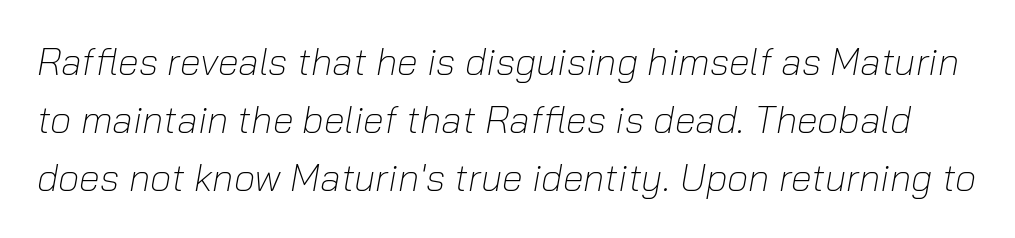
Q: Is the text bold? A: No.
Q: Is the text italic (slanted)? A: Yes, it leans right by about 10 degrees.
Q: Is the text underlined? A: No.
Q: Is the spacing between letters normal or unusually wide? A: Normal.
Q: Is the spacing between lines tight, normal or loose? A: Normal.
Q: Width (condensed, normal, or wide)? A: Normal.
Q: Stroke contrast? A: Low.
Q: x-height? A: Medium.
Q: Monospaced? A: No.
